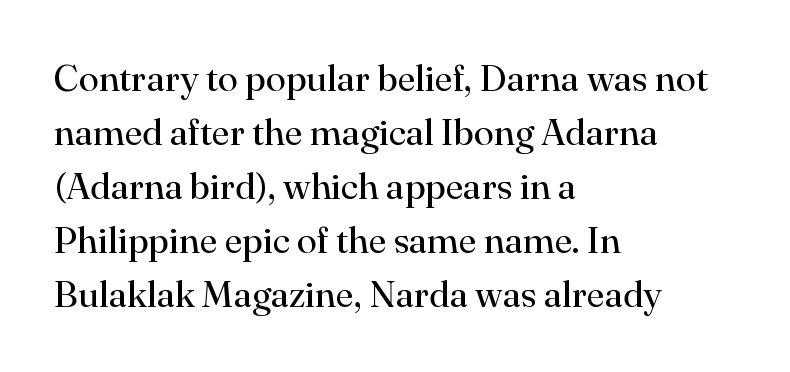
Notice how descenders clear the ascenders below comfortably — that's standard leading. Is this a heavy cut? Hardly; it is regular or lighter. Here the glyphs are tracked normally, forming tight word shapes. Spacing verdict: proportional, widths tailored to each character.
